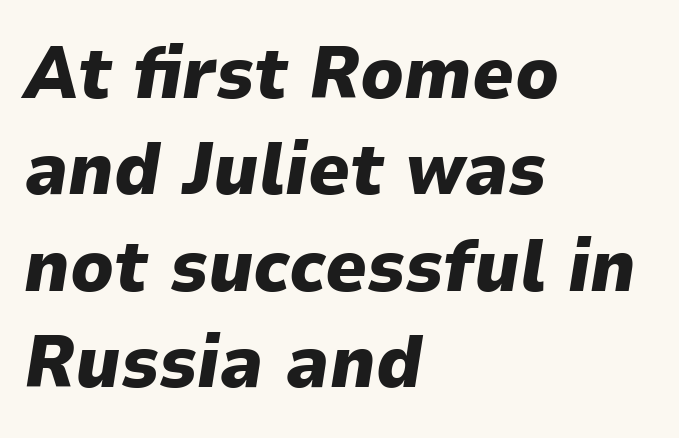
{"italic": "yes", "lean": "right", "slant_degrees": 9, "bold": "yes", "weight": "heavy", "width": "normal", "stroke_contrast": "low", "x_height": "medium", "monospaced": "no", "underline": "no", "align": "left", "line_spacing": "normal", "line_spacing_ratio": 1.32, "letter_spacing": "normal", "letter_spacing_em": 0.0, "glyph_px": 73}
